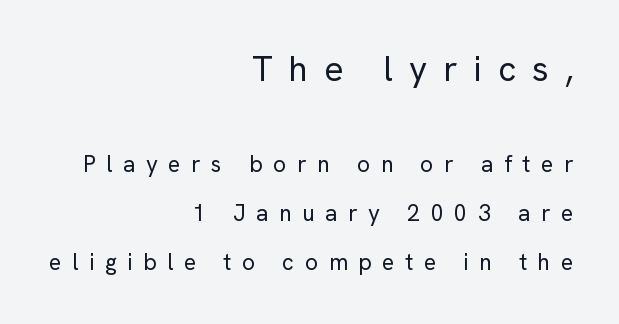
Decoration check: the copy has no underline. Each letter's strokes conclude bluntly, with no projecting serifs. Does the bottom block carry the larger type? No, the top block does. Does the lettering tilt? It doesn't — this is upright. Reading down the column, the eye jumps a long way to each next line.
